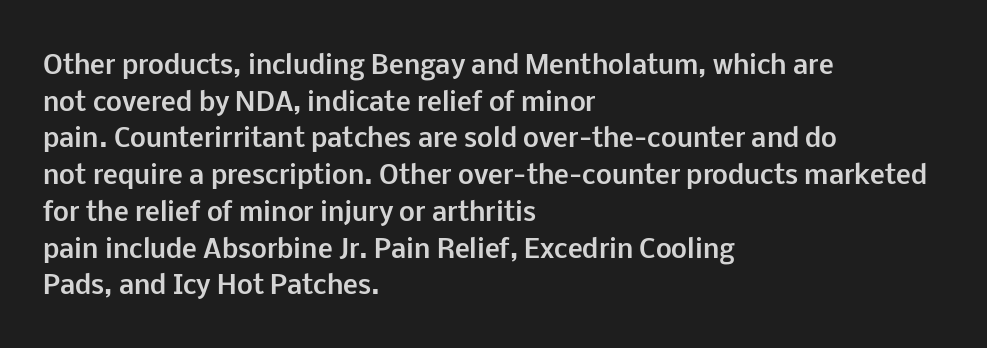
The image shows 25 px bold type, upright; set left-aligned, normal line spacing (1.47x), normal letter spacing, not underlined.
